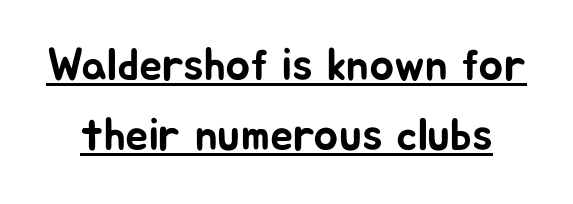
Q: Is the text italic (slanted)? A: No, it is upright.
Q: Is the typeface a serif or a sans-serif typeface? A: Sans-serif.
Q: Is the text underlined? A: Yes.
Q: Is the spacing between letters normal or unusually wide? A: Normal.
Q: Is the spacing between lines tight, normal or loose? A: Normal.
Q: Width (condensed, normal, or wide)? A: Normal.
Q: Stroke contrast? A: Low.
Q: x-height? A: Medium.
Q: Monospaced? A: No.
